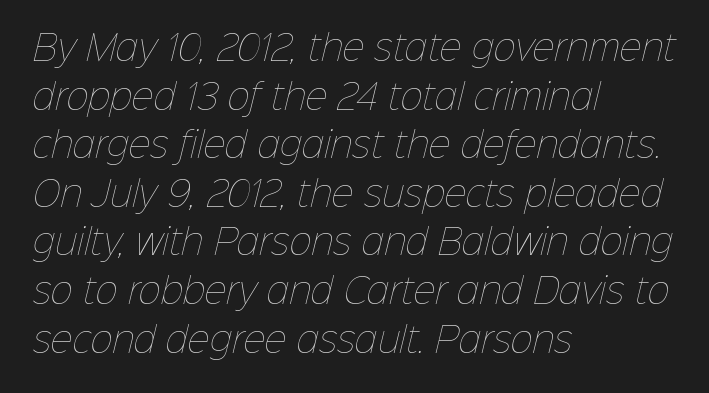
{"bold": "no", "weight": "thin", "width": "normal", "stroke_contrast": "low", "x_height": "medium", "monospaced": "no", "underline": "no", "align": "left", "line_spacing": "normal", "line_spacing_ratio": 1.43, "letter_spacing": "normal", "letter_spacing_em": 0.0, "glyph_px": 34}
